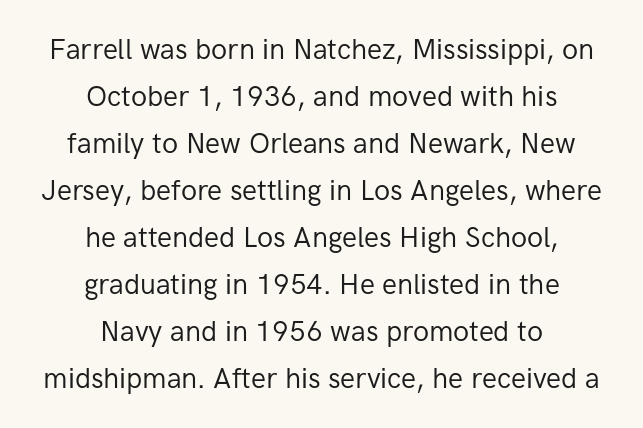
Q: Is the text bold? A: No.
Q: Is the text italic (slanted)? A: No, it is upright.
Q: Is the typeface a serif or a sans-serif typeface? A: Sans-serif.
Q: Is the text underlined? A: No.
Q: How is the paragraph aligned? A: Centered.
Q: Is the spacing between letters normal or unusually wide? A: Normal.
Q: Is the spacing between lines tight, normal or loose? A: Normal.
Q: Width (condensed, normal, or wide)? A: Normal.
Q: Stroke contrast? A: Low.
Q: x-height? A: Medium.
Q: Monospaced? A: No.
